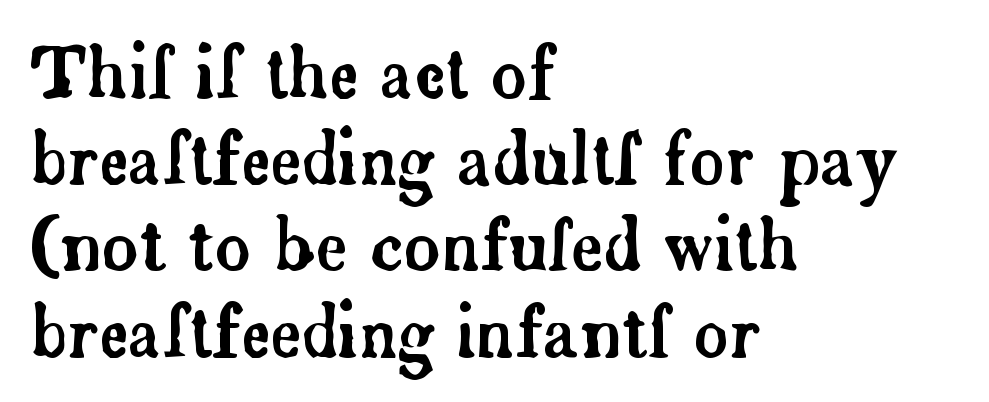
Is the block centered? No — it sits flush against the left margin. Whoever set this chose a conventional vertical rhythm. Characters follow at the spacing the type designer built in. The type sits square on the baseline with zero lean. The rendering shows small feet on the letterforms — a serif design. The letters advance in unequal steps, a hallmark of proportional type.
